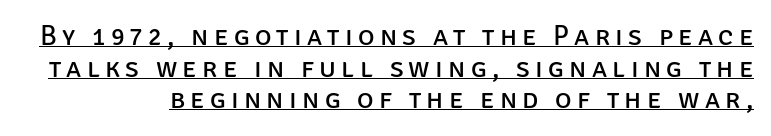
{"serif": "no", "italic": "no", "bold": "no", "weight": "regular", "width": "normal", "stroke_contrast": "low", "x_height": "large", "monospaced": "no", "underline": "yes", "align": "right", "line_spacing": "tight", "line_spacing_ratio": 1.13, "glyph_px": 28}
